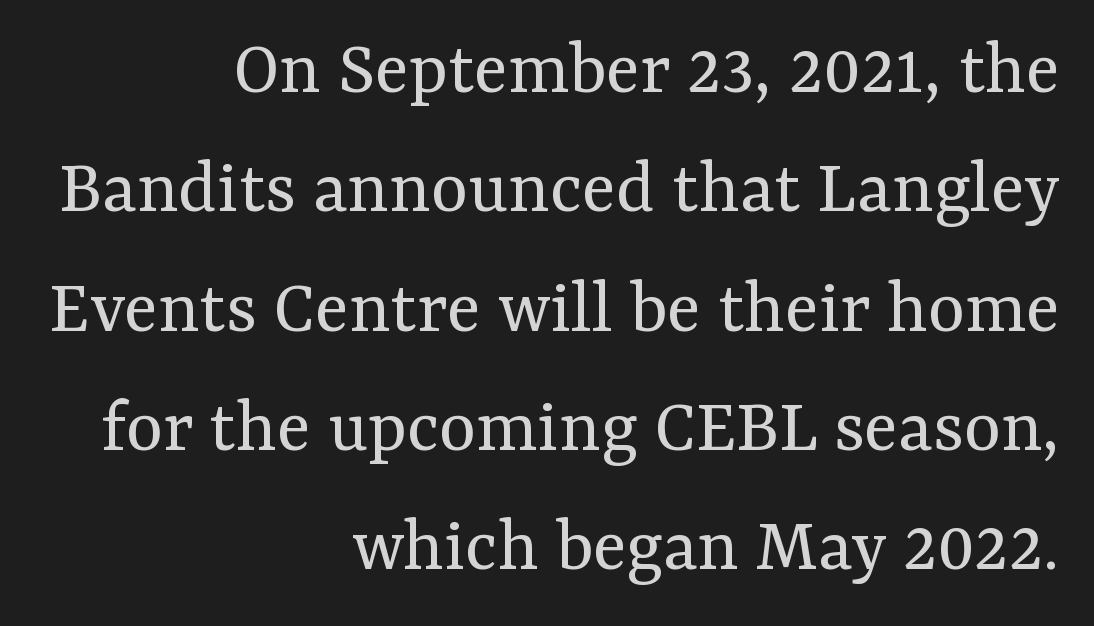
{"serif": "yes", "italic": "no", "bold": "no", "weight": "regular", "width": "normal", "stroke_contrast": "medium", "x_height": "medium", "monospaced": "no", "underline": "no", "align": "right", "line_spacing": "normal", "line_spacing_ratio": 1.51, "letter_spacing": "normal", "letter_spacing_em": 0.0, "glyph_px": 79}
